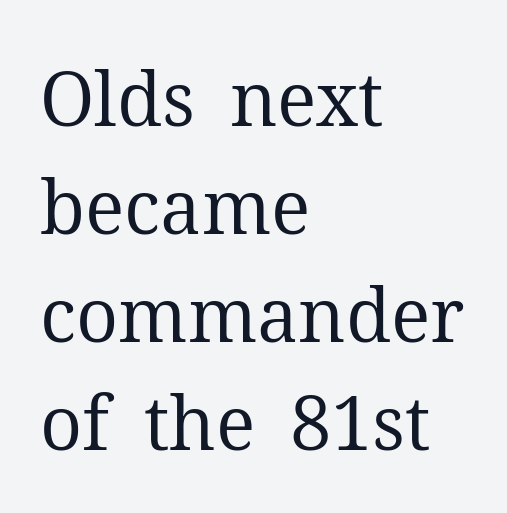
Q: Is the text bold? A: No.
Q: Is the text italic (slanted)? A: No, it is upright.
Q: Is the typeface a serif or a sans-serif typeface? A: Serif.
Q: Is the text underlined? A: No.
Q: How is the paragraph aligned? A: Left-aligned.
Q: Is the spacing between letters normal or unusually wide? A: Normal.
Q: Is the spacing between lines tight, normal or loose? A: Normal.
Q: Width (condensed, normal, or wide)? A: Normal.
Q: Stroke contrast? A: Medium.
Q: x-height? A: Medium.
Q: Monospaced? A: No.
